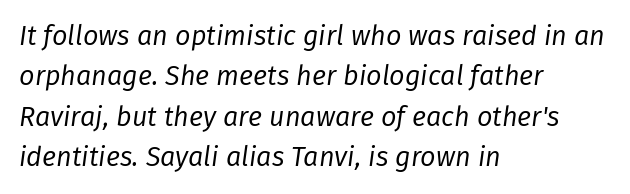
Q: Is the text bold? A: No.
Q: Is the text italic (slanted)? A: Yes, it leans right by about 8 degrees.
Q: Is the text underlined? A: No.
Q: How is the paragraph aligned? A: Left-aligned.
Q: Is the spacing between letters normal or unusually wide? A: Normal.
Q: Is the spacing between lines tight, normal or loose? A: Normal.
